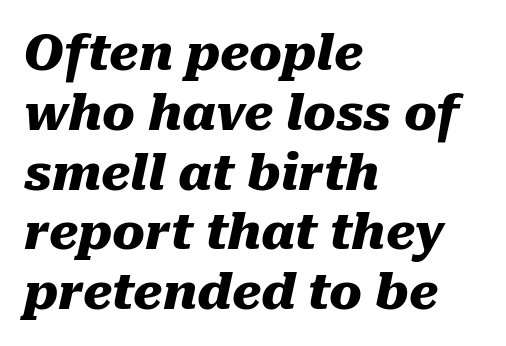
The image shows 49 px heavy type, italic (leaning right); set left-aligned, line spacing 1.22x, normal letter spacing, not underlined; medium stroke contrast and a medium x-height.
